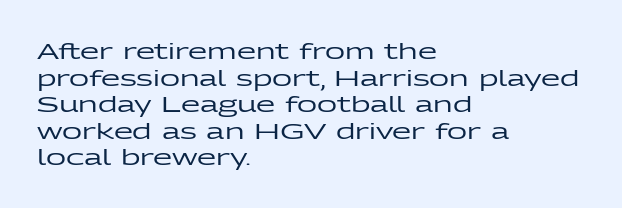
A student would call this left alignment; a typographer would say flush left, rag right. Nobody touched the tracking dial on this one. Tall strokes in this sample are plumb rather than angled. Descenders are the only things crossing below the line.
